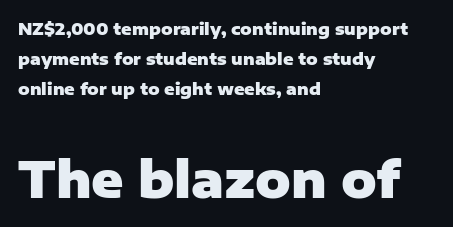
In terms of letterspacing, this is plain default setting. The passage is arranged the way most books set body copy — flush left. Caption: upper text group reduced, lower text group enlarged. Here the designer chose a conventional face with non-uniform glyph widths. Heft: maximum for text — a bold. The type family on display is of the sans-serif kind.
